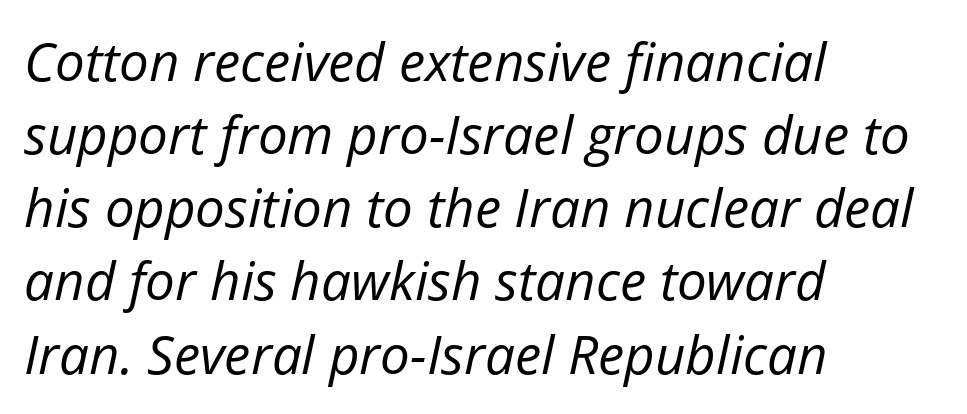
Varying glyph widths throughout — classic text-font behaviour. The face used here has a pronounced slope to its letters. Short note: letters normally spaced. On a weight scale, this lands at 450 or below. The block of text has a typical density, with ordinary space between rows. A student would call this left alignment; a typographer would say flush left, rag right.
